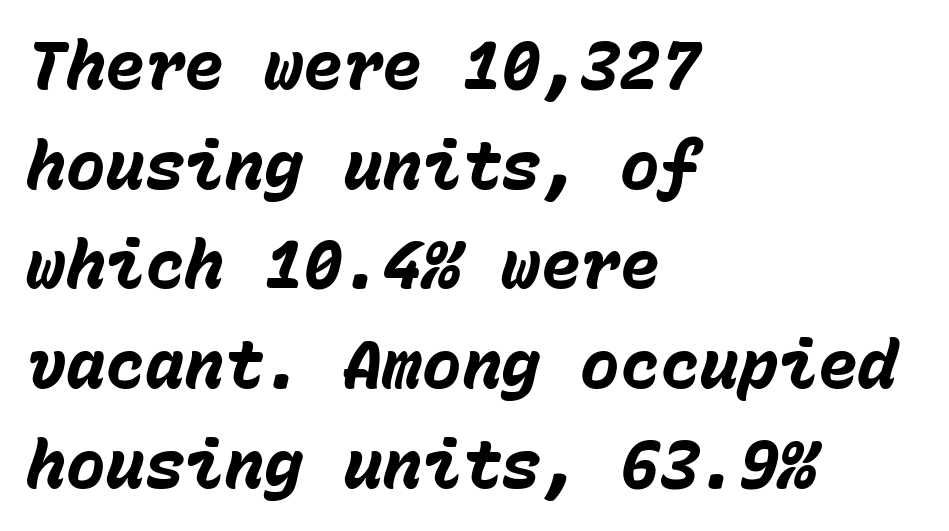
The whole block is typeset with a tilt. Leading matches the norm, producing a regular column. The glyphs have the mass of a bold cut. The passage shown is typed in a monospace face where columns stay perfectly aligned. Descenders are the only things crossing below the line.
